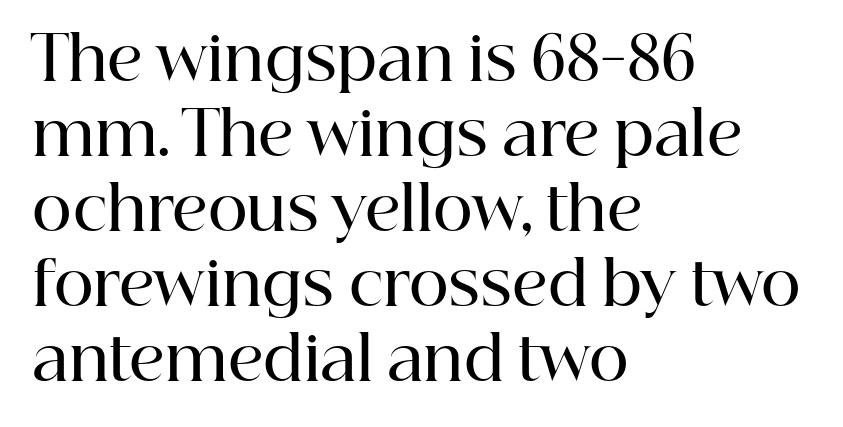
{"serif": "yes", "italic": "no", "bold": "semi", "weight": "semibold", "width": "normal", "stroke_contrast": "high", "x_height": "medium", "monospaced": "no", "underline": "no", "align": "left", "line_spacing_ratio": 1.23, "letter_spacing": "normal", "letter_spacing_em": 0.0, "glyph_px": 61}
